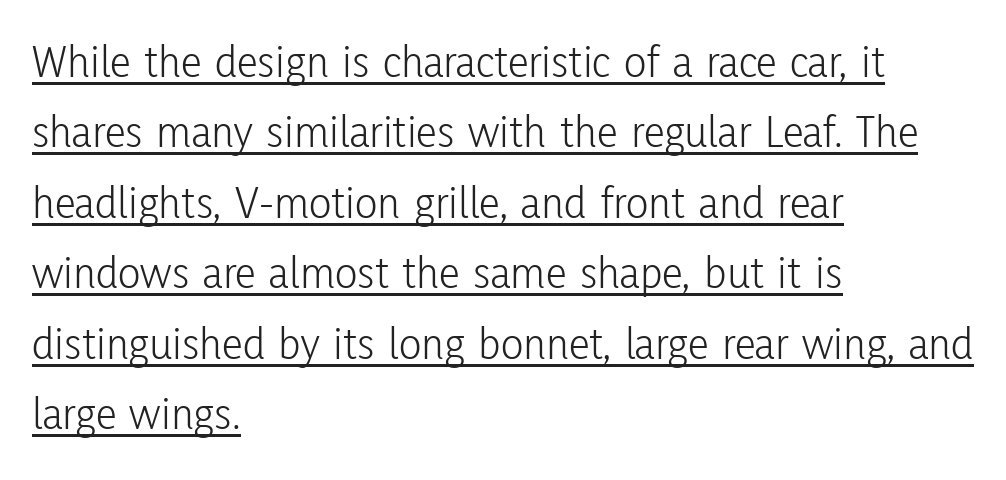
Q: Is the text bold? A: No.
Q: Is the text italic (slanted)? A: No, it is upright.
Q: Is the typeface a serif or a sans-serif typeface? A: Sans-serif.
Q: Is the text underlined? A: Yes.
Q: How is the paragraph aligned? A: Left-aligned.
Q: Is the spacing between letters normal or unusually wide? A: Normal.
Q: Is the spacing between lines tight, normal or loose? A: Normal.
Q: Width (condensed, normal, or wide)? A: Condensed.
Q: Stroke contrast? A: Low.
Q: x-height? A: Medium.
Q: Monospaced? A: No.
